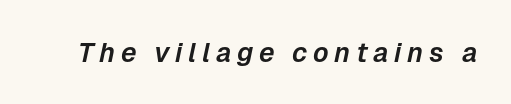
Type without underlining. Someone cranked the tracking dial way up on this one. An italicized treatment has been applied to the whole sample.
